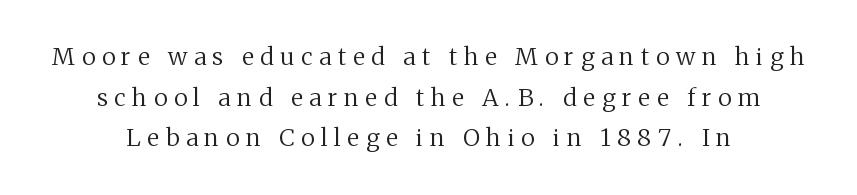
The font sits on the lighter half of the weight spectrum, regular included. Short note: letters widely spaced. Check the space under the baseline: it is left empty. Unlike italic type, these characters show no tilt at all. Successive baselines arrive at the customary interval.
